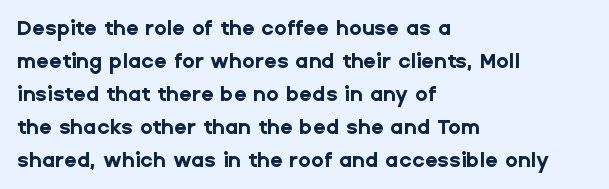
Q: Is the text bold? A: Yes.
Q: Is the text italic (slanted)? A: No, it is upright.
Q: Is the text underlined? A: No.
Q: How is the paragraph aligned? A: Left-aligned.
Q: Is the spacing between letters normal or unusually wide? A: Normal.
Q: Is the spacing between lines tight, normal or loose? A: Normal.
